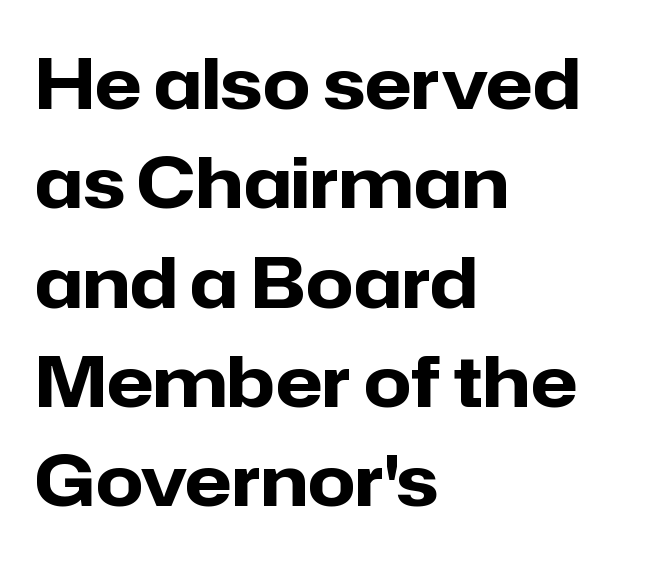
Glyph-to-glyph distance matches everyday printed text. You can tell it's not italic because the verticals are truly vertical. Nothing sits at the stroke ends, so this counts as sans-serif. A normal amount of white space separates one row of letters from the next. Proportional: the letters do not fall into vertical columns. Each glyph is drawn with heavy, bold strokes.
